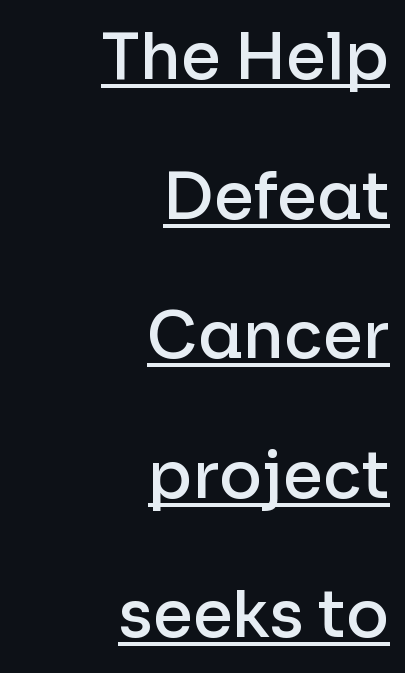
Q: Is the text bold? A: Semi-bold.
Q: Is the text italic (slanted)? A: No, it is upright.
Q: Is the typeface a serif or a sans-serif typeface? A: Sans-serif.
Q: Is the text underlined? A: Yes.
Q: How is the paragraph aligned? A: Right-aligned.
Q: Is the spacing between letters normal or unusually wide? A: Normal.
Q: Is the spacing between lines tight, normal or loose? A: Loose.
Q: Width (condensed, normal, or wide)? A: Normal.
Q: Stroke contrast? A: Low.
Q: x-height? A: Medium.
Q: Monospaced? A: No.
